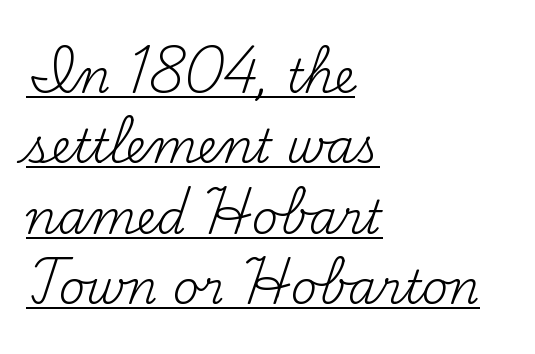
Look at the tracking — it's just the regular setting, nothing added. Leading: standard. Is this a heavy cut? Hardly; it is regular or lighter. Note the varied advance widths — an 'i' is clearly narrower than an 'm'. The face used here is seriffed, in the tradition of book romans.
